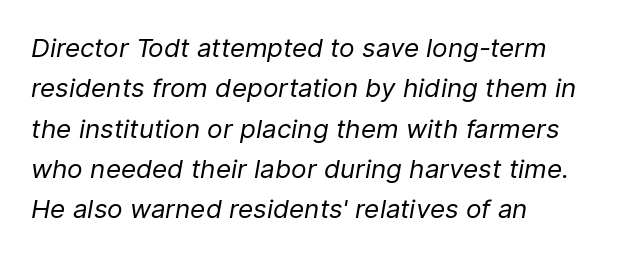
{"italic": "yes", "lean": "right", "slant_degrees": 9, "bold": "no", "underline": "no", "align": "left", "line_spacing": "normal", "line_spacing_ratio": 1.55, "letter_spacing": "normal", "letter_spacing_em": 0.0, "glyph_px": 26}
